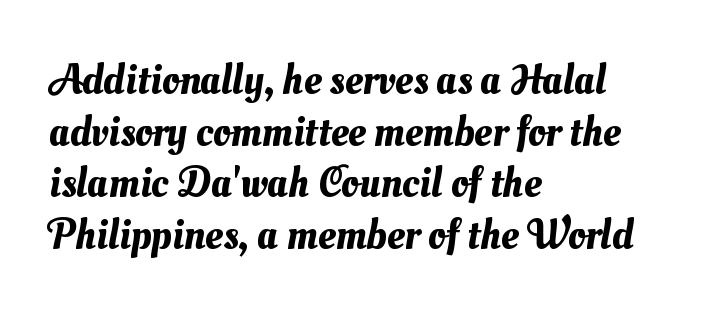
{"width": "normal", "stroke_contrast": "medium", "x_height": "small", "monospaced": "no", "underline": "no", "align": "left", "line_spacing_ratio": 1.2, "letter_spacing": "normal", "letter_spacing_em": 0.0, "glyph_px": 43}
